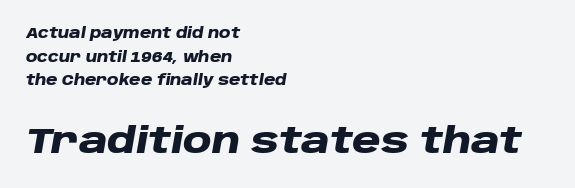
Q: Is the text bold? A: Yes.
Q: Is the text italic (slanted)? A: Yes, it leans right by about 10 degrees.
Q: Is the text underlined? A: No.
Q: How is the paragraph aligned? A: Left-aligned.
Q: Is the spacing between letters normal or unusually wide? A: Normal.
Q: Is the spacing between lines tight, normal or loose? A: Normal.
Q: Which block of text is set in a larger size, the first (top) or the second (bottom)? A: The second (bottom) one.
Q: Width (condensed, normal, or wide)? A: Wide.
Q: Stroke contrast? A: Low.
Q: x-height? A: Large.
Q: Monospaced? A: No.
